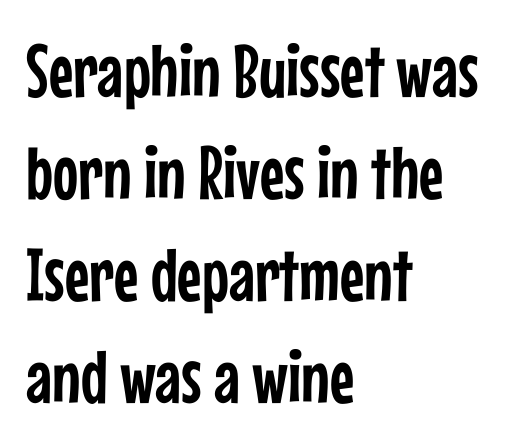
Q: Is the text italic (slanted)? A: No, it is upright.
Q: Is the typeface a serif or a sans-serif typeface? A: Sans-serif.
Q: Is the text underlined? A: No.
Q: How is the paragraph aligned? A: Left-aligned.
Q: Is the spacing between letters normal or unusually wide? A: Normal.
Q: Is the spacing between lines tight, normal or loose? A: Normal.
Q: Width (condensed, normal, or wide)? A: Condensed.
Q: Stroke contrast? A: Low.
Q: x-height? A: Medium.
Q: Monospaced? A: No.
